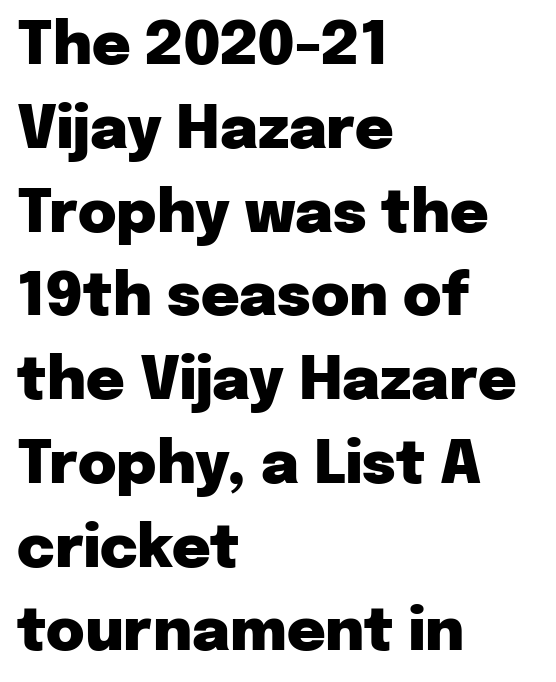
The leading is moderate, giving the passage an even texture. Serif or sans? Sans — the stroke terminals are bare. Nobody drew a line under any word here. The letters are bold, with thick, heavy strokes. A typesetter would mark this as roman, not italic.
